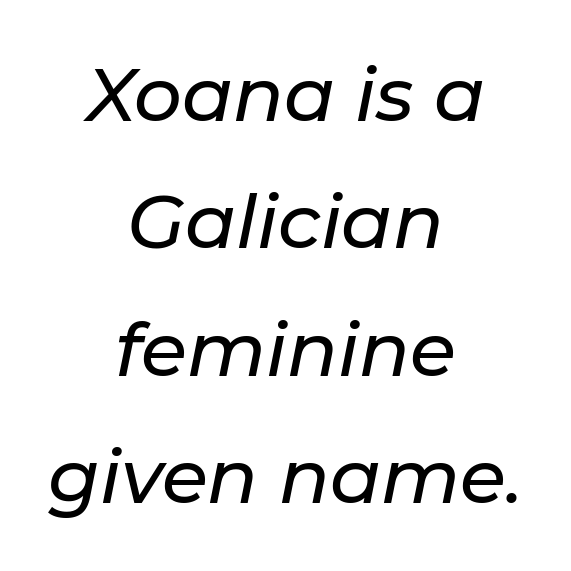
Q: Is the text italic (slanted)? A: Yes, it leans right by about 11 degrees.
Q: Is the text underlined? A: No.
Q: How is the paragraph aligned? A: Centered.
Q: Is the spacing between letters normal or unusually wide? A: Normal.
Q: Is the spacing between lines tight, normal or loose? A: Normal.
Q: Width (condensed, normal, or wide)? A: Normal.
Q: Stroke contrast? A: Low.
Q: x-height? A: Medium.
Q: Monospaced? A: No.
